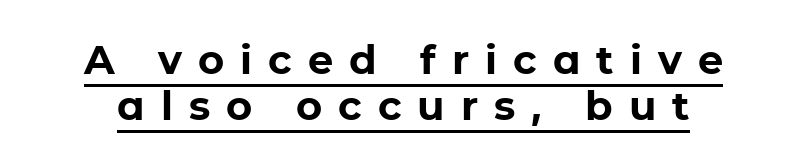
You could not count columns in this text — the font is proportionally spaced. Underlined type. Glyph-to-glyph distance is far greater than everyday printed text. Serifs: no, the terminals of the letterforms are clean.
